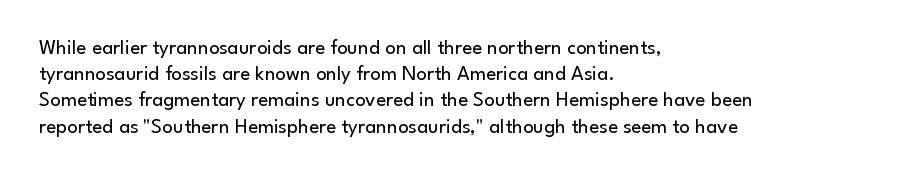
Does extra space separate the letters? No, they use regular spacing. Layout note: lines flush left. The area under the type is left untouched. This reads as an unemphasized weight, regular at the heaviest. This is roman type, the default non-slanted kind. Vertical spacing — default.
